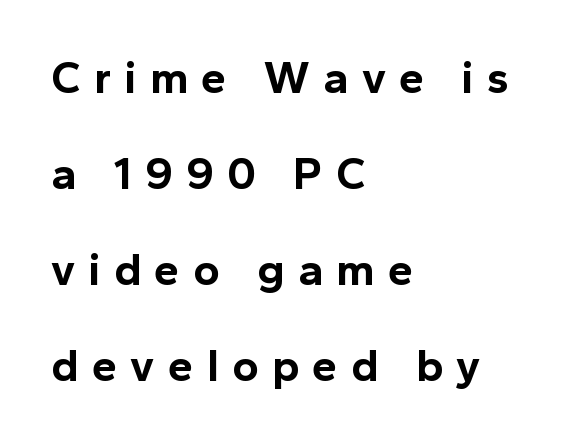
Q: Is the text bold? A: Yes.
Q: Is the text italic (slanted)? A: No, it is upright.
Q: Is the typeface a serif or a sans-serif typeface? A: Sans-serif.
Q: Is the text underlined? A: No.
Q: How is the paragraph aligned? A: Left-aligned.
Q: Is the spacing between letters normal or unusually wide? A: Unusually wide.
Q: Is the spacing between lines tight, normal or loose? A: Loose.
Q: Width (condensed, normal, or wide)? A: Normal.
Q: x-height? A: Medium.
Q: Monospaced? A: No.
